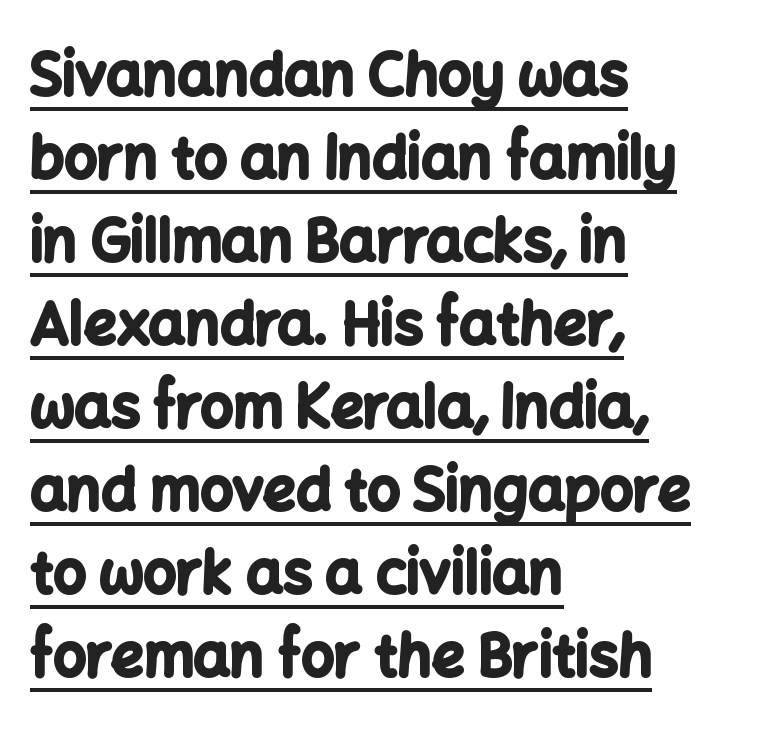
Vertical spacing — default. The rendering uses natural spacing where letterforms have individual widths. What decoration does the sample have? An underline. How are the letters spaced? Ordinarily, with no added tracking. This is the regular roman posture of the typeface. Summary of weight: heavy, a full bold.
